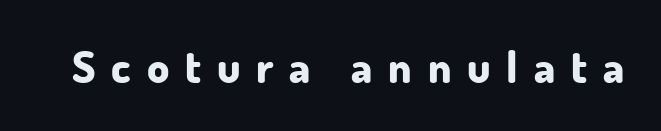
{"serif": "no", "italic": "no", "bold": "yes", "weight": "bold", "width": "normal", "stroke_contrast": "low", "x_height": "small", "monospaced": "no", "underline": "no", "letter_spacing": "wide", "letter_spacing_em": 0.36, "glyph_px": 44}
